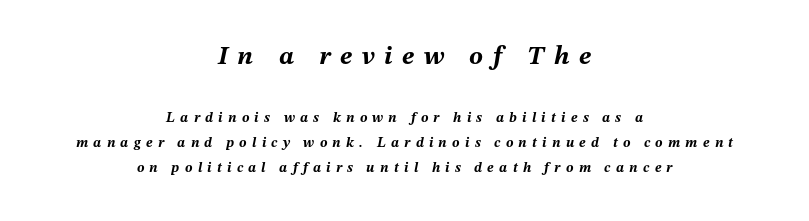
Q: Is the text bold? A: Yes.
Q: Is the text italic (slanted)? A: Yes, it leans right by about 12 degrees.
Q: Is the text underlined? A: No.
Q: How is the paragraph aligned? A: Centered.
Q: Is the spacing between letters normal or unusually wide? A: Unusually wide.
Q: Which block of text is set in a larger size, the first (top) or the second (bottom)? A: The first (top) one.
